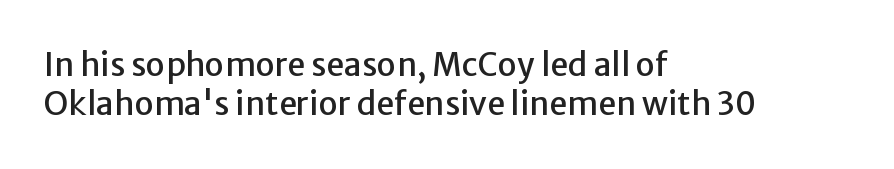
{"serif": "no", "italic": "no", "width": "normal", "stroke_contrast": "low", "x_height": "medium", "monospaced": "no", "underline": "no", "align": "left", "line_spacing_ratio": 1.22, "letter_spacing": "normal", "letter_spacing_em": 0.0, "glyph_px": 32}
